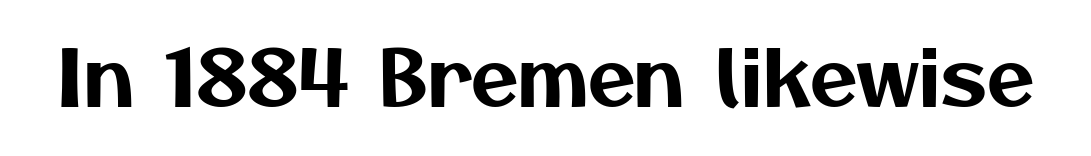
{"serif": "no", "width": "normal", "stroke_contrast": "medium", "x_height": "medium", "monospaced": "no", "underline": "no", "letter_spacing": "normal", "letter_spacing_em": 0.0, "glyph_px": 77}
